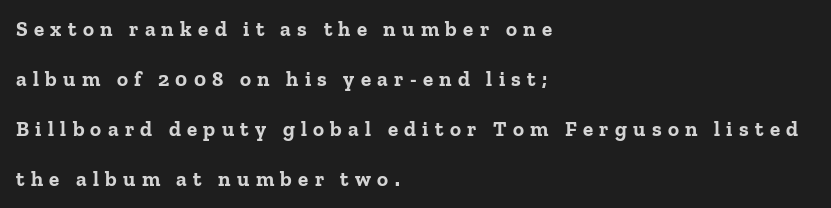
There is plenty of visible air inserted between adjacent glyphs. The baseline area is clear. Is the type bold? Yes — the strokes are clearly thick and heavy. The setting favours the left margin, as ordinary paragraphs usually do.
